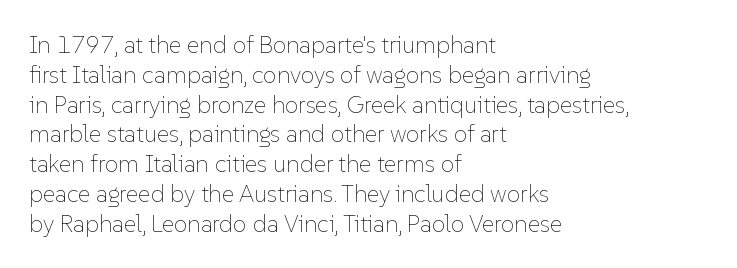
If you drew a line through each stem, it would be perfectly vertical. Tracking value appears to be zero — textbook default spacing. The rag falls on the right side of this text block. The face looks like a standard text weight, possibly lighter. The string is rendered with underlining switched off.
